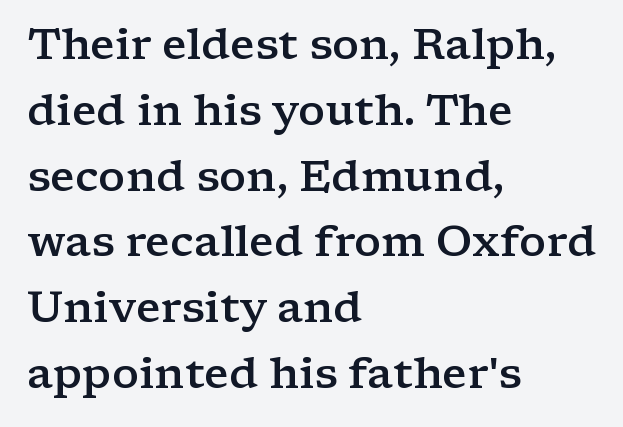
Nobody drew a line under any word here. Stems and bowls a touch heavier than normal — semibold. Evenly set lines give the paragraph a standard silhouette. What kind of face is this? One with serifs. Default kerning and tracking; the words read as compact shapes.
